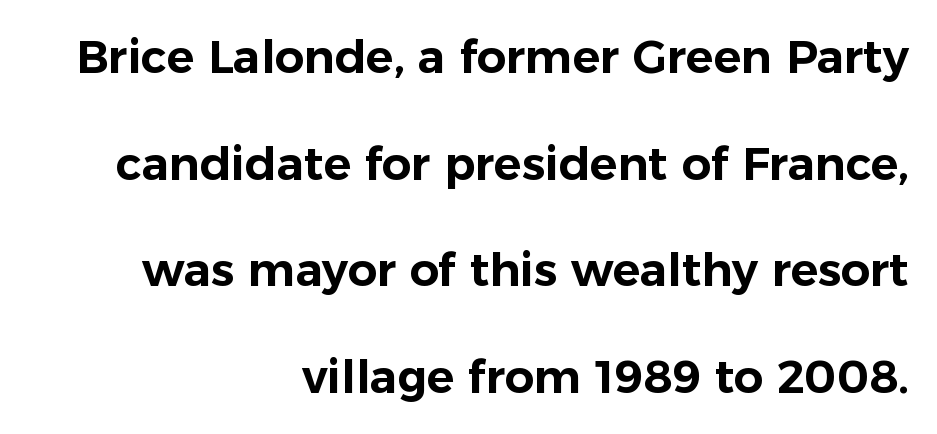
Q: Is the text italic (slanted)? A: No, it is upright.
Q: Is the typeface a serif or a sans-serif typeface? A: Sans-serif.
Q: Is the text underlined? A: No.
Q: How is the paragraph aligned? A: Right-aligned.
Q: Is the spacing between letters normal or unusually wide? A: Normal.
Q: Is the spacing between lines tight, normal or loose? A: Loose.
Q: Width (condensed, normal, or wide)? A: Normal.
Q: Stroke contrast? A: Low.
Q: x-height? A: Medium.
Q: Monospaced? A: No.
